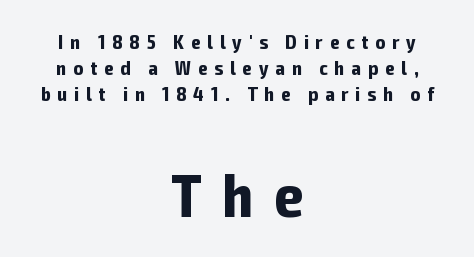
These lines sit exactly where default settings would place them. Horizontal alignment here is central, giving a formal, balanced look. This is heavy type, rendered in bold. Two sizes are in play, and the larger belongs to the second block.
